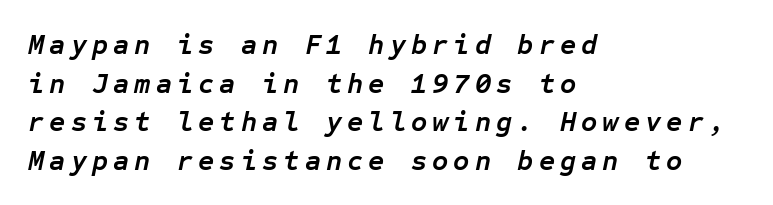
Compared with ordinary roman type, these characters are visibly tilted. The rendering uses typewriter-style spacing with identical character cells. The line-height multiplier appears to be the usual default. A student would call this left alignment; a typographer would say flush left, rag right. Any mark beneath the type? The region is blank. Heavy, bold letterforms.
